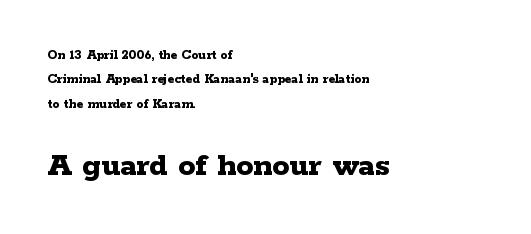
{"serif": "yes", "italic": "no", "bold": "yes", "weight": "bold", "width": "wide", "stroke_contrast": "low", "x_height": "medium", "monospaced": "no", "underline": "no", "align": "left", "line_spacing_ratio": 1.74, "letter_spacing": "normal", "letter_spacing_em": 0.0, "larger_block": "second", "size_ratio": 2.43, "glyph_px": 34}
